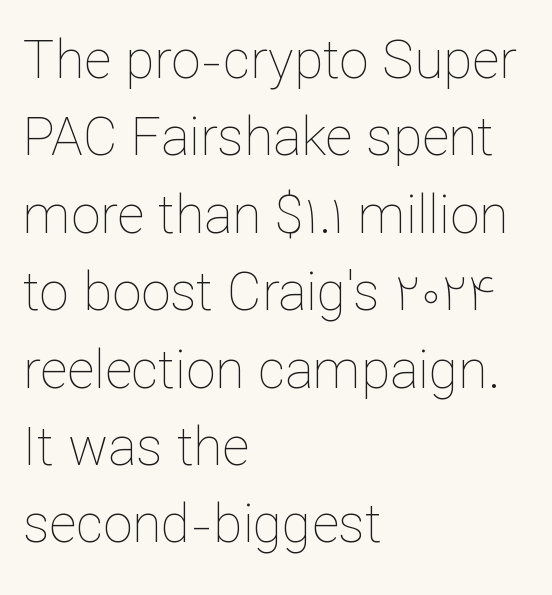
{"italic": "no", "bold": "no", "weight": "thin", "width": "normal", "stroke_contrast": "low", "x_height": "medium", "monospaced": "no", "underline": "no", "align": "left", "line_spacing": "normal", "line_spacing_ratio": 1.46, "letter_spacing": "normal", "letter_spacing_em": 0.0, "glyph_px": 53}
